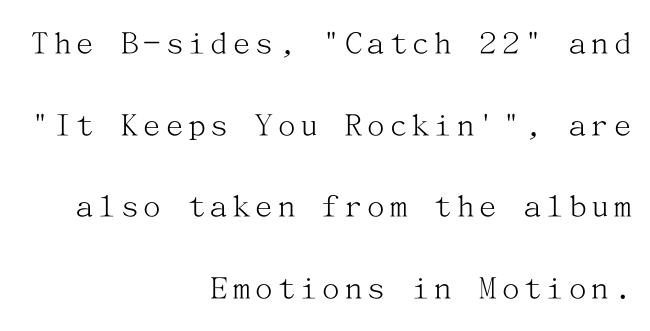
Leading: increased. Letterform terminals end in serifs throughout the passage. Quick note: not italic, upright. The baseline area is clear. The letterforms sit at book weight or below.
